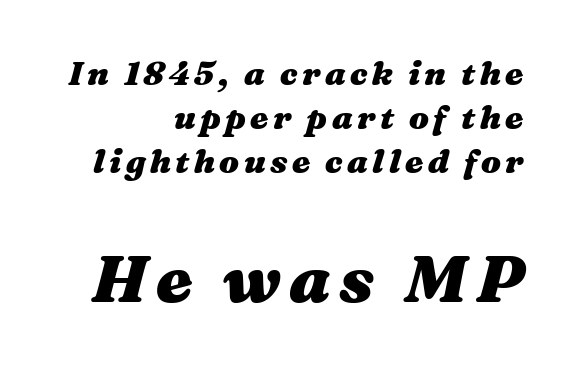
Character widths vary here, with narrow letters taking less room than wide ones. Italic? Definitely — the glyphs are oblique. These lines sit exactly where default settings would place them. No word sits above an underline. The following chunk of copy outweighs the initial chunk in type size.
